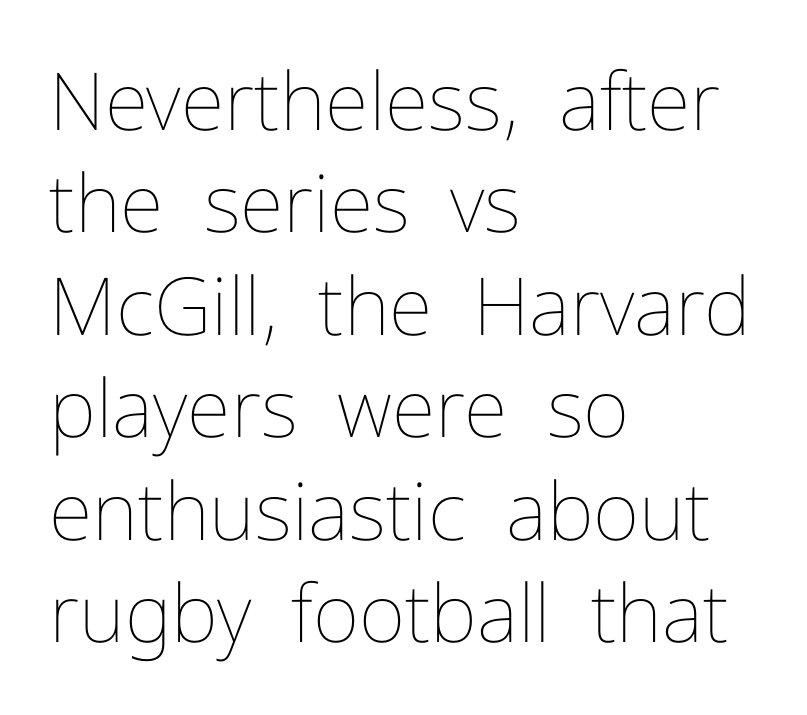
The image shows 80 px thin type, upright; set left-aligned, normal line spacing (1.28x), normal letter spacing, not underlined; low stroke contrast and a medium x-height.
